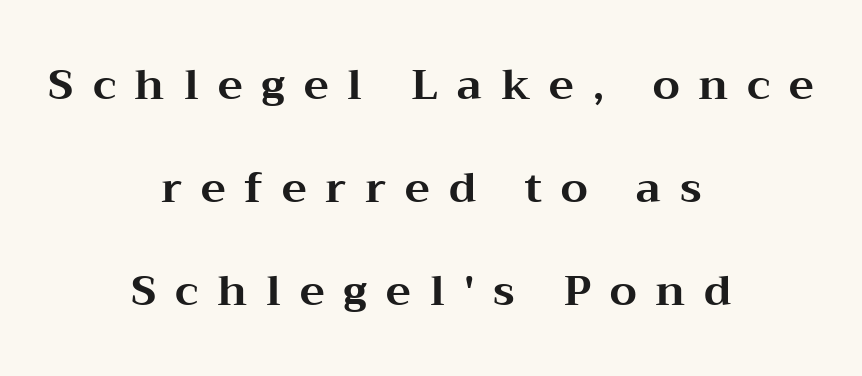
Q: Is the text bold? A: Yes.
Q: Is the text italic (slanted)? A: No, it is upright.
Q: Is the typeface a serif or a sans-serif typeface? A: Serif.
Q: Is the text underlined? A: No.
Q: How is the paragraph aligned? A: Centered.
Q: Is the spacing between letters normal or unusually wide? A: Unusually wide.
Q: Is the spacing between lines tight, normal or loose? A: Loose.
Q: Width (condensed, normal, or wide)? A: Wide.
Q: Stroke contrast? A: Medium.
Q: x-height? A: Medium.
Q: Monospaced? A: No.
